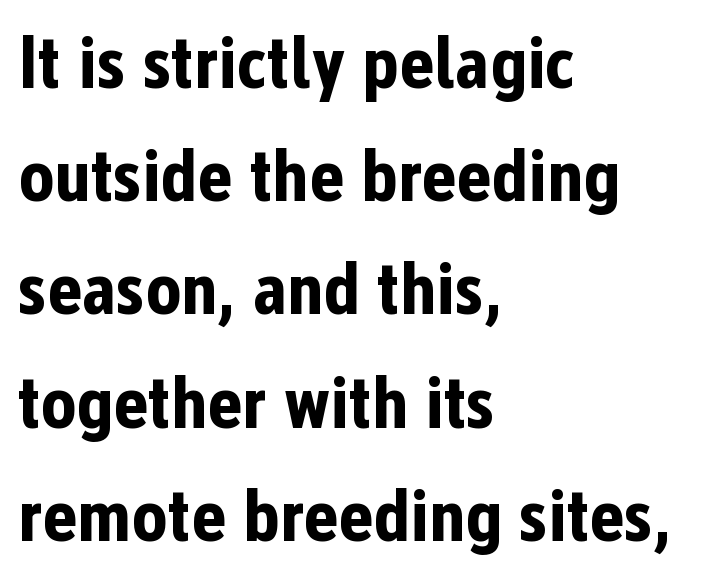
The image shows 75 px bold, condensed sans-serif type, upright; set left-aligned, normal line spacing (1.51x), normal letter spacing, not underlined; low stroke contrast and a medium x-height.
